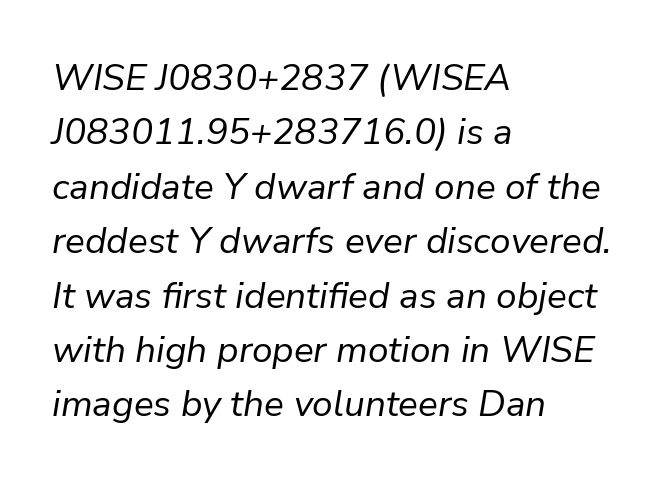
An italicized treatment has been applied to the whole sample. This rendering uses left alignment, leaving the right contour irregular. The horizontal fit of the characters is conventional and even. Has an underline been added? It has not. Do the characters align in a grid? No, the font is proportional.
